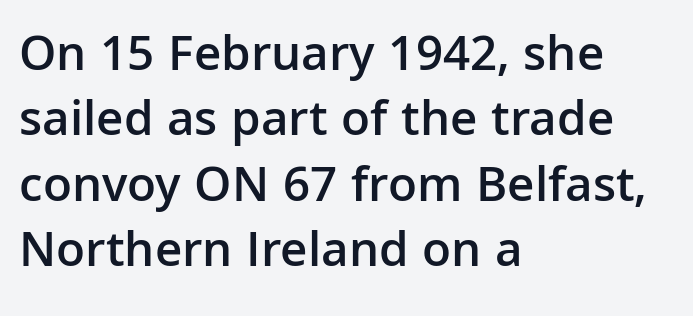
Q: Is the text bold? A: Semi-bold.
Q: Is the text italic (slanted)? A: No, it is upright.
Q: Is the typeface a serif or a sans-serif typeface? A: Sans-serif.
Q: Is the text underlined? A: No.
Q: How is the paragraph aligned? A: Left-aligned.
Q: Is the spacing between letters normal or unusually wide? A: Normal.
Q: Is the spacing between lines tight, normal or loose? A: Normal.
Q: Width (condensed, normal, or wide)? A: Normal.
Q: Stroke contrast? A: Low.
Q: x-height? A: Medium.
Q: Monospaced? A: No.
